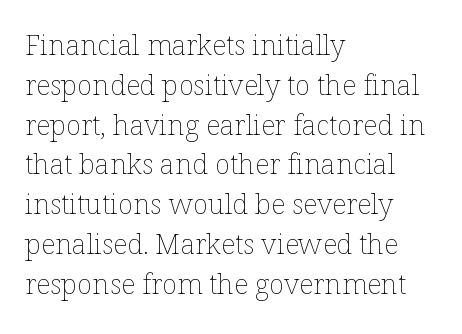
{"italic": "no", "bold": "no", "weight": "thin", "width": "normal", "stroke_contrast": "low", "x_height": "medium", "monospaced": "no", "underline": "no", "align": "left", "line_spacing": "normal", "line_spacing_ratio": 1.42, "letter_spacing": "normal", "letter_spacing_em": 0.0, "glyph_px": 28}
